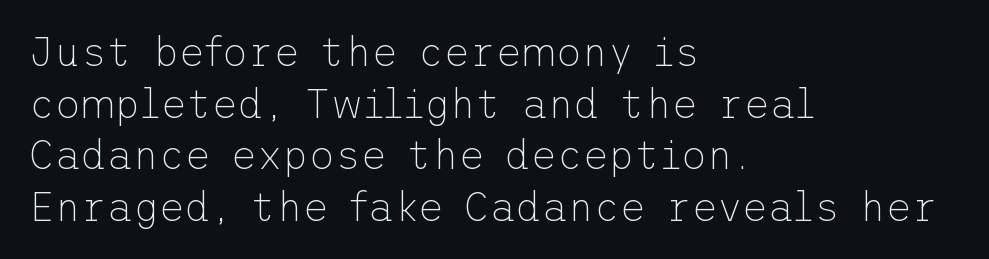
{"serif": "no", "italic": "no", "bold": "no", "weight": "thin", "width": "normal", "stroke_contrast": "low", "x_height": "medium", "underline": "no", "align": "left", "line_spacing": "normal", "line_spacing_ratio": 1.29, "letter_spacing": "normal", "letter_spacing_em": 0.0, "glyph_px": 40}
